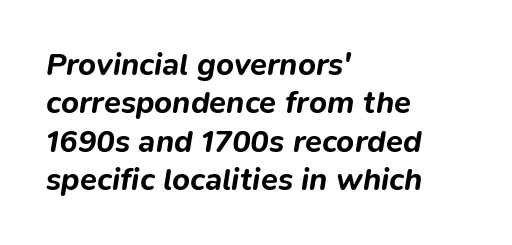
{"italic": "yes", "lean": "right", "slant_degrees": 9, "bold": "yes", "weight": "bold", "width": "normal", "stroke_contrast": "low", "x_height": "medium", "monospaced": "no", "underline": "no", "align": "left", "line_spacing_ratio": 1.24, "letter_spacing": "normal", "letter_spacing_em": 0.0, "glyph_px": 31}
